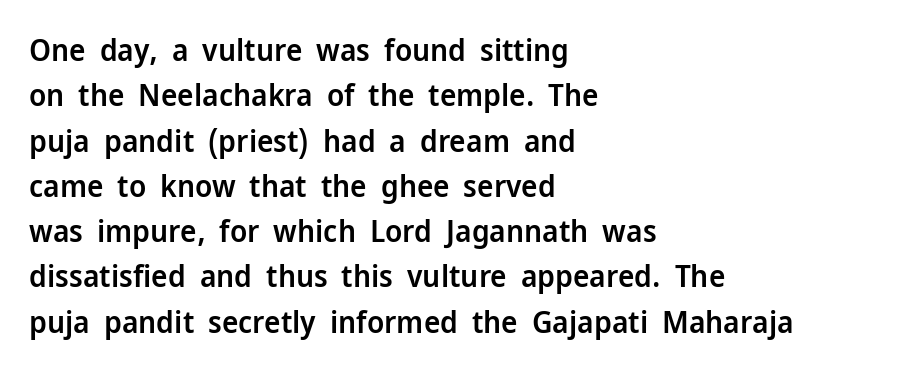
{"serif": "no", "italic": "no", "bold": "semi", "weight": "semibold", "width": "normal", "stroke_contrast": "low", "x_height": "medium", "monospaced": "no", "underline": "no", "align": "left", "line_spacing": "normal", "line_spacing_ratio": 1.46, "letter_spacing": "normal", "letter_spacing_em": 0.0, "glyph_px": 31}
